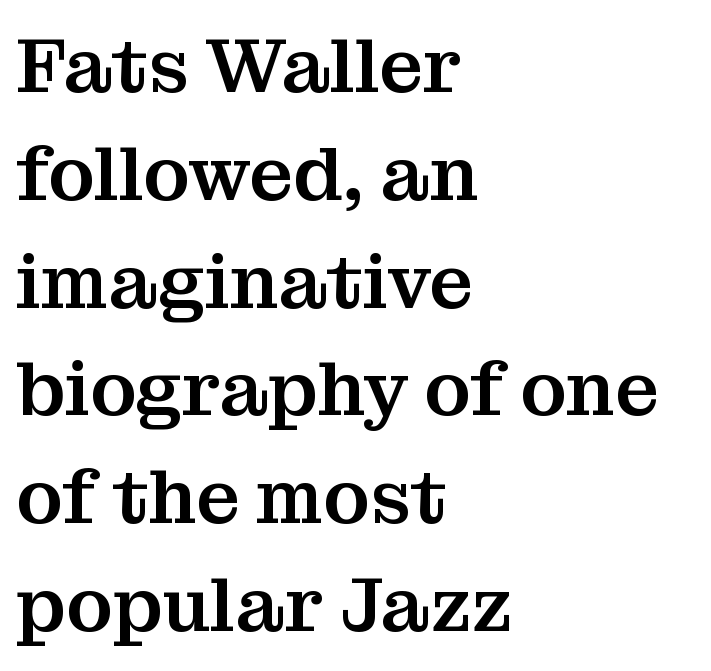
Q: Is the text italic (slanted)? A: No, it is upright.
Q: Is the typeface a serif or a sans-serif typeface? A: Serif.
Q: Is the text underlined? A: No.
Q: How is the paragraph aligned? A: Left-aligned.
Q: Is the spacing between letters normal or unusually wide? A: Normal.
Q: Is the spacing between lines tight, normal or loose? A: Normal.
Q: Width (condensed, normal, or wide)? A: Normal.
Q: Stroke contrast? A: Medium.
Q: x-height? A: Medium.
Q: Monospaced? A: No.
